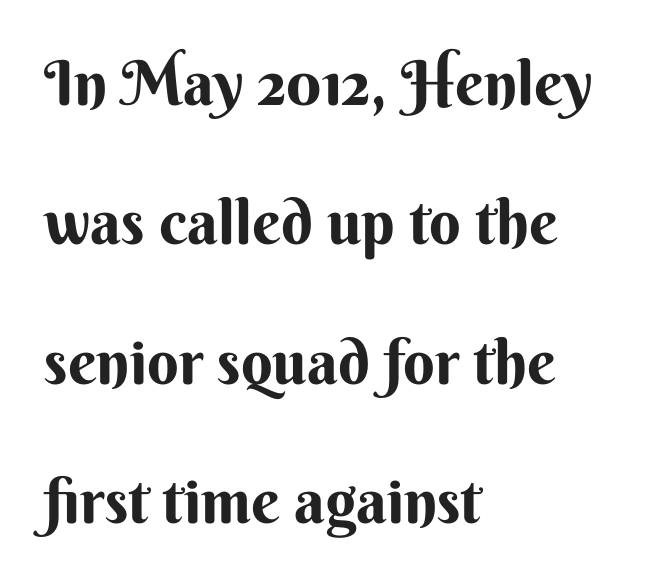
The passage shown is typeset with a sans-serif family. Vertical spacing — loose. Check the space under the baseline: it is left empty. The sample has been set heavy, in full bold. Short note: letters normally spaced. Do the characters align in a grid? No, the font is proportional.
